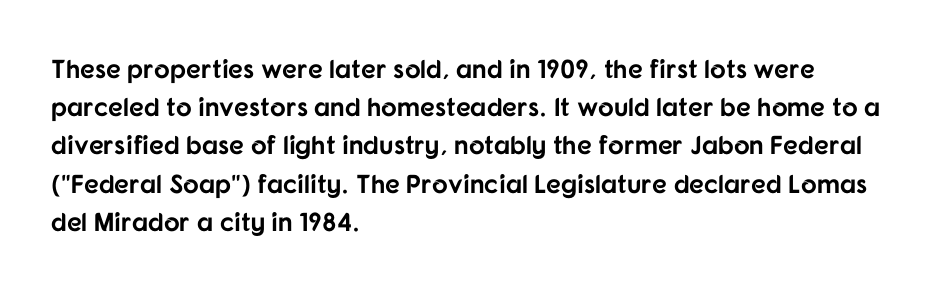
One glance says typical: line gaps are just what's usual. Students, note that the glyphs here touch the page at normal intervals. When letters stand straight like this, we call the style roman or upright. The string is rendered with underlining switched off. Casual observation: everything's shoved over to the left.
